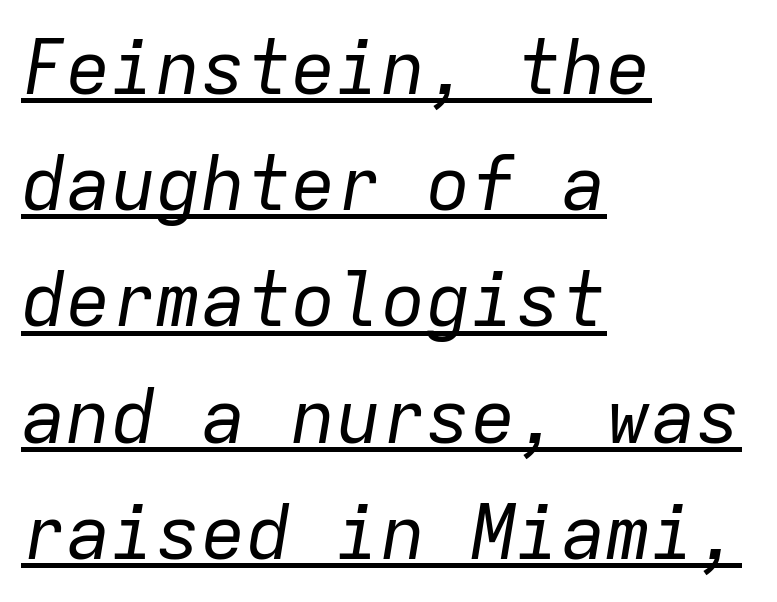
Normally led — the rows are evenly, conventionally spaced. Designer's note — italics engaged. Every character here occupies the same horizontal width, giving the sample a typewriter-like rhythm. What decoration does the sample have? An underline. The gaps between neighbouring characters are ordinary and unremarkable.
